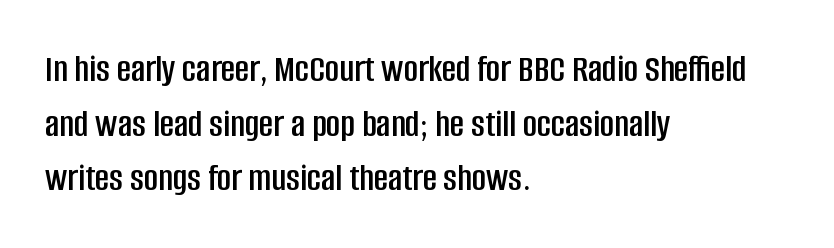
Q: Is the text italic (slanted)? A: No, it is upright.
Q: Is the typeface a serif or a sans-serif typeface? A: Sans-serif.
Q: Is the text underlined? A: No.
Q: How is the paragraph aligned? A: Left-aligned.
Q: Is the spacing between letters normal or unusually wide? A: Normal.
Q: Is the spacing between lines tight, normal or loose? A: Normal.
Q: Width (condensed, normal, or wide)? A: Condensed.
Q: Stroke contrast? A: Low.
Q: x-height? A: Large.
Q: Monospaced? A: No.
